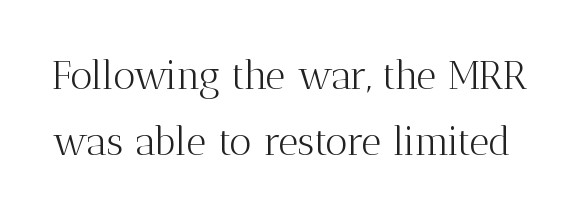
The image shows 39 px light serif type, upright; set normal line spacing (1.68x), normal letter spacing, not underlined; medium stroke contrast and a medium x-height.
